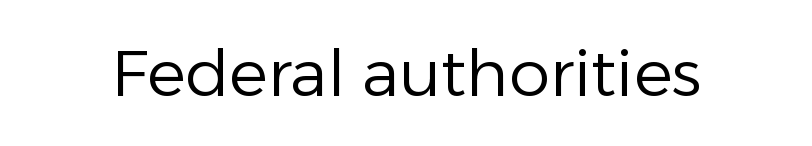
The image shows 65 px regular-weight sans-serif type, upright; set normal letter spacing, not underlined; low stroke contrast and a medium x-height.
